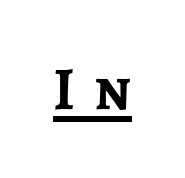
Q: Is the text bold? A: Yes.
Q: Is the text italic (slanted)? A: No, it is upright.
Q: Is the typeface a serif or a sans-serif typeface? A: Sans-serif.
Q: Is the text underlined? A: Yes.
Q: Is the spacing between letters normal or unusually wide? A: Unusually wide.
Q: Width (condensed, normal, or wide)? A: Normal.
Q: Stroke contrast? A: Low.
Q: x-height? A: Medium.
Q: Monospaced? A: No.
